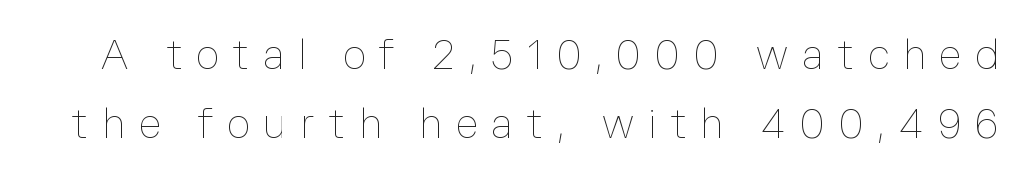
{"italic": "no", "bold": "no", "weight": "thin", "width": "normal", "stroke_contrast": "low", "x_height": "medium", "monospaced": "no", "underline": "no", "line_spacing": "normal", "line_spacing_ratio": 1.68, "letter_spacing": "wide", "letter_spacing_em": 0.33, "glyph_px": 41}
